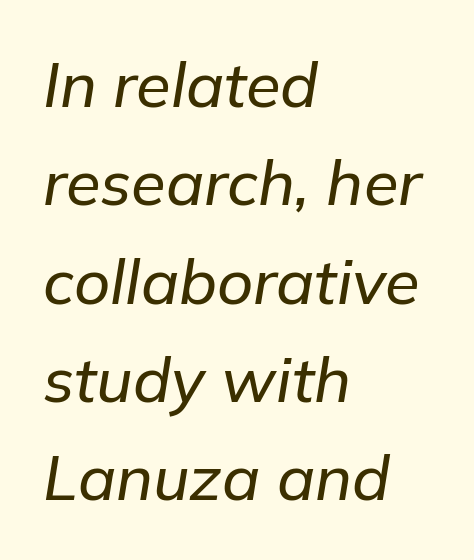
{"italic": "yes", "lean": "right", "slant_degrees": 9, "width": "normal", "stroke_contrast": "low", "x_height": "medium", "monospaced": "no", "underline": "no", "align": "left", "line_spacing": "normal", "line_spacing_ratio": 1.56, "letter_spacing": "normal", "letter_spacing_em": 0.0, "glyph_px": 63}
